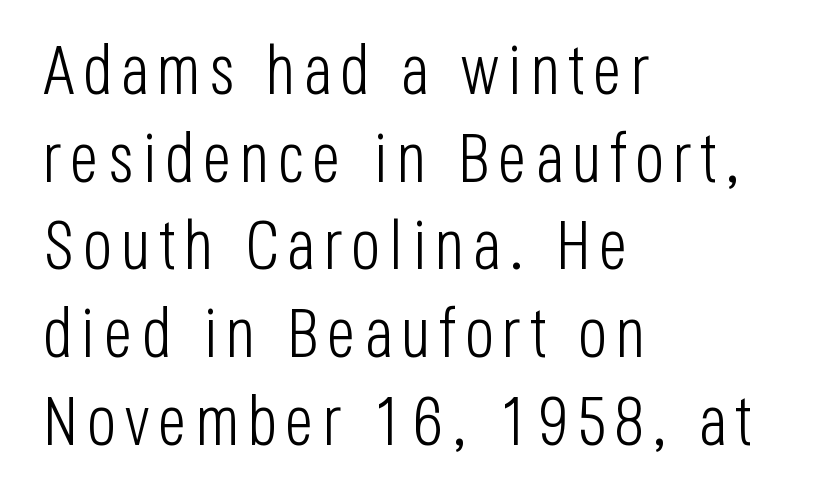
{"serif": "no", "italic": "no", "bold": "no", "weight": "light", "width": "condensed", "stroke_contrast": "low", "x_height": "large", "monospaced": "no", "underline": "no", "align": "left", "line_spacing": "normal", "line_spacing_ratio": 1.27, "glyph_px": 69}
